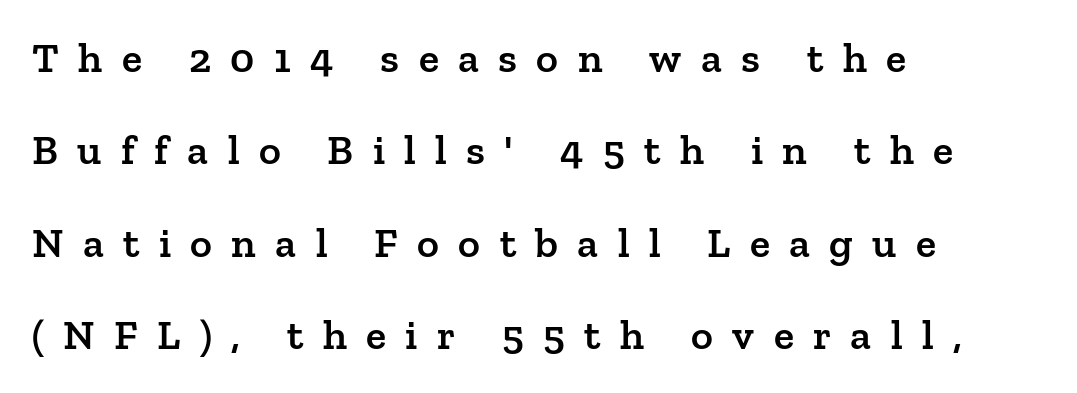
{"serif": "yes", "italic": "no", "bold": "semi", "weight": "semibold", "width": "normal", "stroke_contrast": "low", "x_height": "medium", "monospaced": "no", "underline": "no", "align": "left", "line_spacing": "loose", "line_spacing_ratio": 2.2, "letter_spacing": "wide", "letter_spacing_em": 0.46, "glyph_px": 42}
